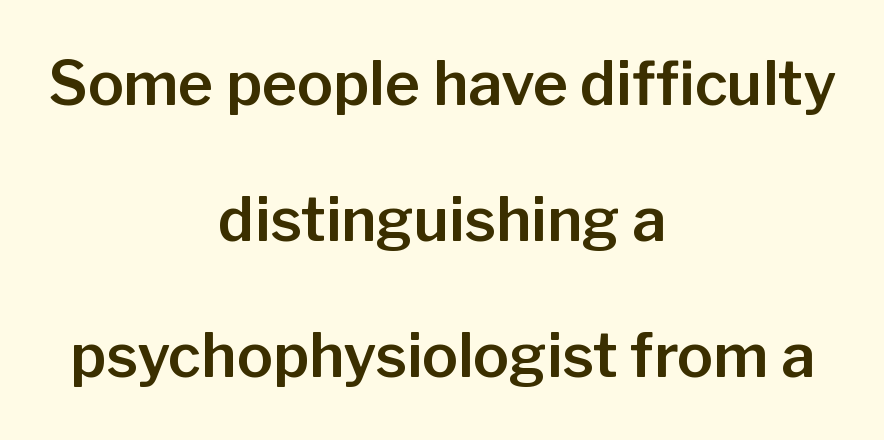
Q: Is the text italic (slanted)? A: No, it is upright.
Q: Is the typeface a serif or a sans-serif typeface? A: Sans-serif.
Q: Is the text underlined? A: No.
Q: How is the paragraph aligned? A: Centered.
Q: Is the spacing between letters normal or unusually wide? A: Normal.
Q: Is the spacing between lines tight, normal or loose? A: Loose.
Q: Width (condensed, normal, or wide)? A: Normal.
Q: Stroke contrast? A: Low.
Q: x-height? A: Medium.
Q: Monospaced? A: No.
